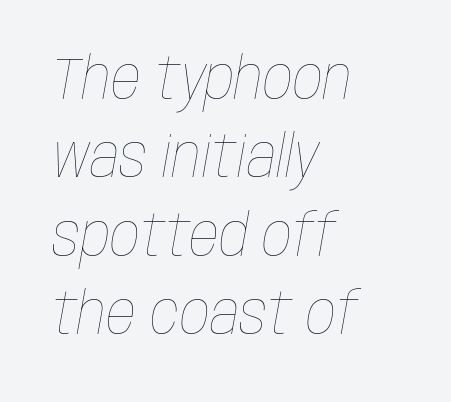
Q: Is the text bold? A: No.
Q: Is the text italic (slanted)? A: Yes, it leans right by about 10 degrees.
Q: Is the text underlined? A: No.
Q: How is the paragraph aligned? A: Left-aligned.
Q: Is the spacing between letters normal or unusually wide? A: Normal.
Q: Is the spacing between lines tight, normal or loose? A: Normal.
Q: Width (condensed, normal, or wide)? A: Condensed.
Q: Stroke contrast? A: Low.
Q: x-height? A: Large.
Q: Monospaced? A: No.
